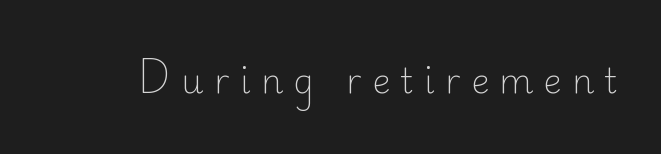
Weight: not bold — regular or lighter. Someone cranked the tracking dial way up on this one. Grotesque or geometric, the face here clearly has no serifs. Here the designer chose a conventional face with non-uniform glyph widths. Notice how the stems are strictly vertical — no italics here.
